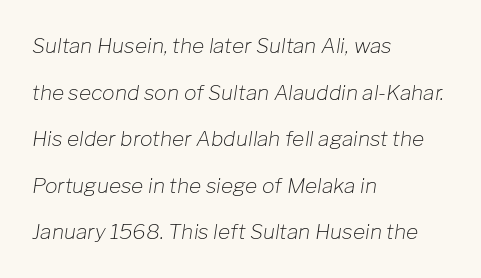
Q: Is the text bold? A: No.
Q: Is the text italic (slanted)? A: Yes, it leans right by about 8 degrees.
Q: Is the text underlined? A: No.
Q: How is the paragraph aligned? A: Left-aligned.
Q: Is the spacing between letters normal or unusually wide? A: Normal.
Q: Is the spacing between lines tight, normal or loose? A: Loose.
